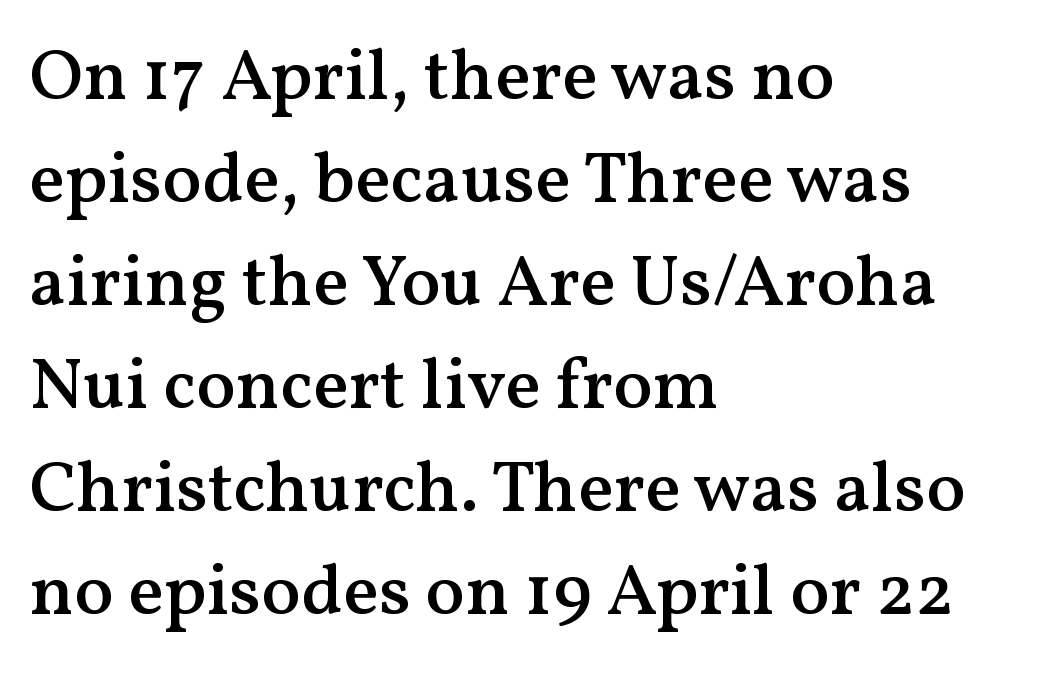
Q: Is the text bold? A: Semi-bold.
Q: Is the text italic (slanted)? A: No, it is upright.
Q: Is the typeface a serif or a sans-serif typeface? A: Serif.
Q: Is the text underlined? A: No.
Q: How is the paragraph aligned? A: Left-aligned.
Q: Is the spacing between letters normal or unusually wide? A: Normal.
Q: Is the spacing between lines tight, normal or loose? A: Normal.
Q: Width (condensed, normal, or wide)? A: Normal.
Q: Stroke contrast? A: Medium.
Q: x-height? A: Medium.
Q: Monospaced? A: No.
